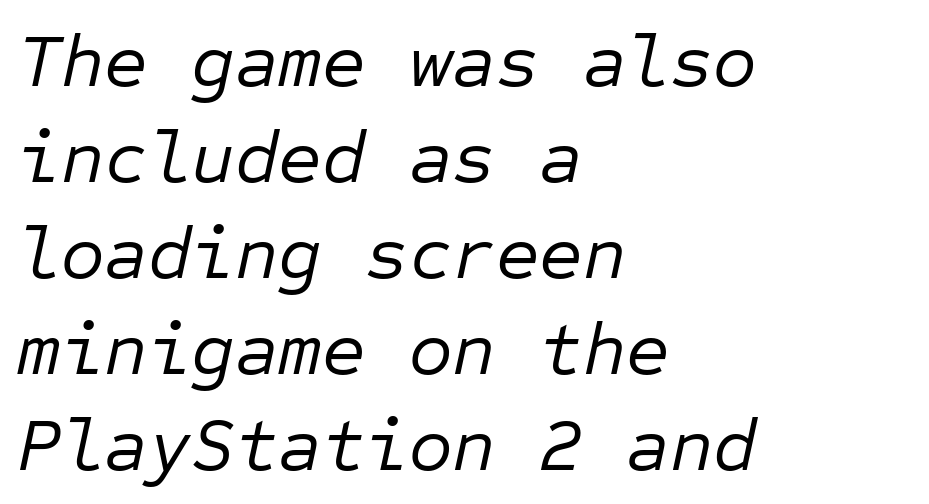
Q: Is the text bold? A: No.
Q: Is the text italic (slanted)? A: Yes, it leans right by about 12 degrees.
Q: Is the text underlined? A: No.
Q: How is the paragraph aligned? A: Left-aligned.
Q: Is the spacing between letters normal or unusually wide? A: Normal.
Q: Is the spacing between lines tight, normal or loose? A: Normal.
Q: Width (condensed, normal, or wide)? A: Normal.
Q: Stroke contrast? A: Low.
Q: x-height? A: Medium.
Q: Monospaced? A: Yes.
